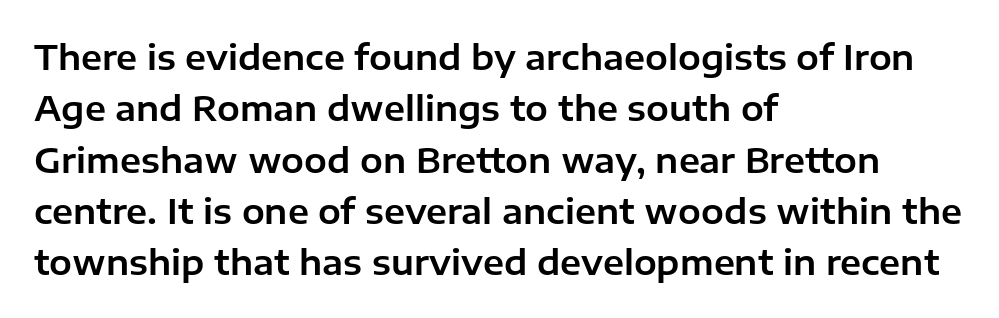
Q: Is the text italic (slanted)? A: No, it is upright.
Q: Is the typeface a serif or a sans-serif typeface? A: Sans-serif.
Q: Is the text underlined? A: No.
Q: How is the paragraph aligned? A: Left-aligned.
Q: Is the spacing between letters normal or unusually wide? A: Normal.
Q: Is the spacing between lines tight, normal or loose? A: Normal.
Q: Width (condensed, normal, or wide)? A: Normal.
Q: Stroke contrast? A: Low.
Q: x-height? A: Medium.
Q: Monospaced? A: No.
